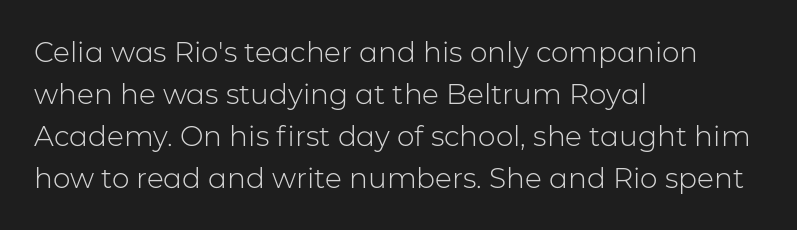
What's the leading like? Ordinary, nothing unusual. Heft: none added — not bold. The zone under the glyphs is completely vacant. Characters remain perfectly vertical along every line. This is sans-serif lettering, the kind often seen on screens and signage. The rendering uses natural spacing where letterforms have individual widths.
